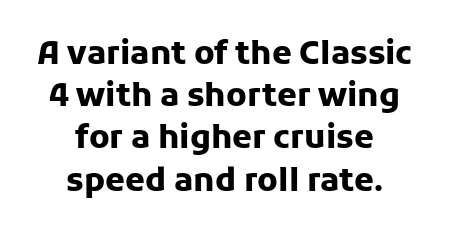
{"serif": "no", "italic": "no", "bold": "yes", "weight": "heavy", "width": "normal", "stroke_contrast": "low", "x_height": "medium", "monospaced": "no", "underline": "no", "align": "center", "line_spacing": "normal", "line_spacing_ratio": 1.32, "letter_spacing": "normal", "letter_spacing_em": 0.0, "glyph_px": 32}
